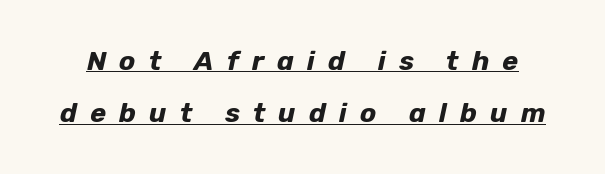
{"italic": "yes", "lean": "right", "slant_degrees": 12, "bold": "yes", "underline": "yes", "line_spacing": "loose", "line_spacing_ratio": 1.94, "letter_spacing": "wide", "letter_spacing_em": 0.49, "glyph_px": 27}
